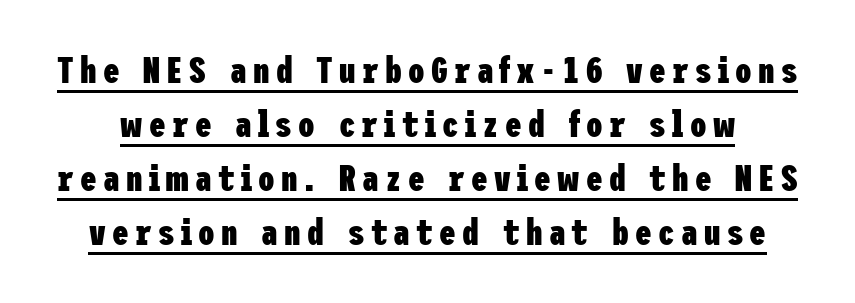
Q: Is the text bold? A: Yes.
Q: Is the text italic (slanted)? A: No, it is upright.
Q: Is the typeface a serif or a sans-serif typeface? A: Sans-serif.
Q: Is the text underlined? A: Yes.
Q: Is the spacing between lines tight, normal or loose? A: Normal.
Q: Width (condensed, normal, or wide)? A: Condensed.
Q: Stroke contrast? A: Low.
Q: x-height? A: Medium.
